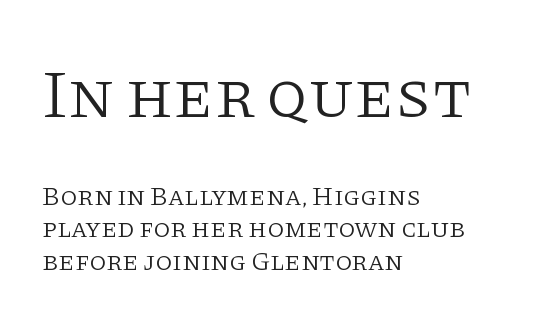
The string is rendered with underlining switched off. The rendering shrinks the type as you move from the upper chunk to the lower. The face used here is seriffed, in the tradition of book romans. Stem width sits at or under what a default text font uses.
